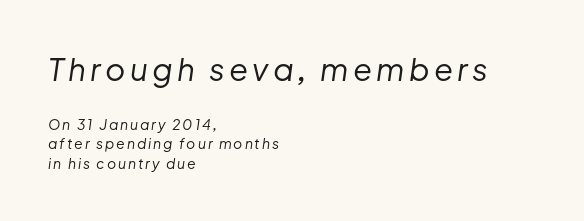
{"italic": "yes", "lean": "right", "slant_degrees": 8, "bold": "no", "weight": "regular", "width": "normal", "stroke_contrast": "low", "x_height": "medium", "monospaced": "no", "underline": "no", "align": "left", "line_spacing": "normal", "line_spacing_ratio": 1.37, "larger_block": "first", "size_ratio": 2.21, "glyph_px": 31}
